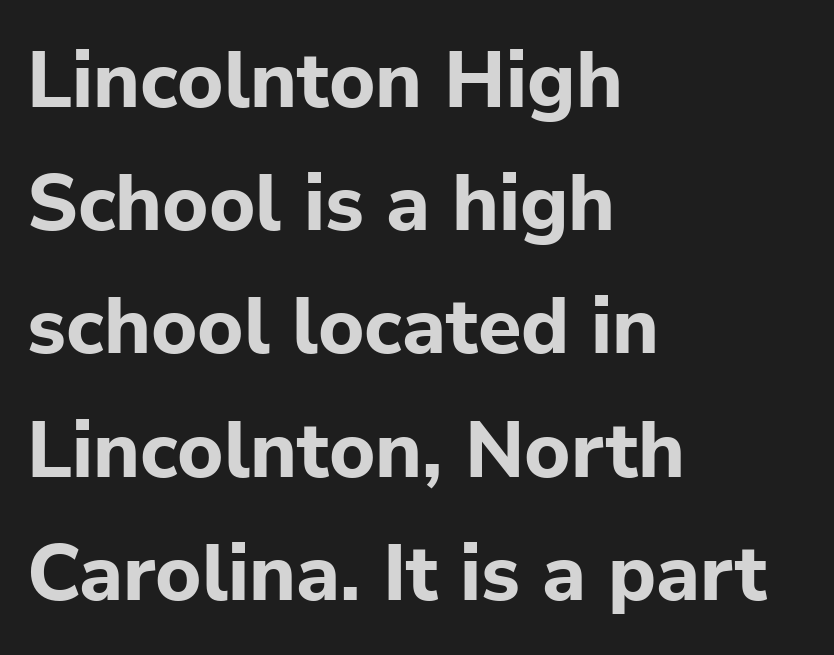
{"serif": "no", "italic": "no", "bold": "yes", "weight": "bold", "width": "normal", "stroke_contrast": "low", "x_height": "medium", "monospaced": "no", "underline": "no", "align": "left", "line_spacing": "normal", "line_spacing_ratio": 1.56, "letter_spacing": "normal", "letter_spacing_em": 0.0, "glyph_px": 79}
